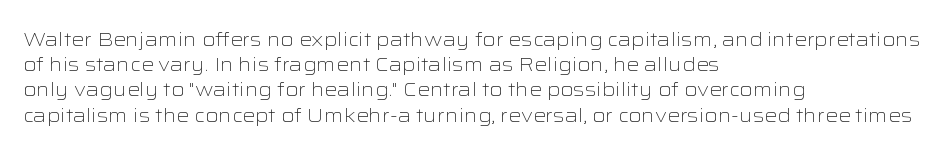
The image shows 20 px text type, upright; set left-aligned, normal line spacing (1.26x), normal letter spacing, not underlined.
